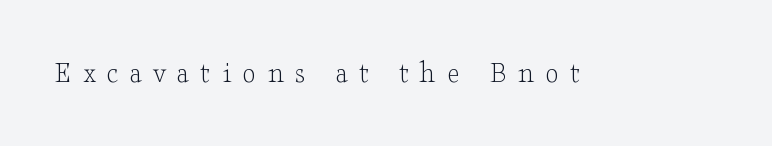
The letters carry serifs — small finishing strokes at the ends of their stems. Do the letters lean? They stand straight. Nobody drew a line under any word here. Is the stroke heavy? The answer is a plain regular-or-lighter. The face used here is proportionally spaced, like ordinary book or web type.
